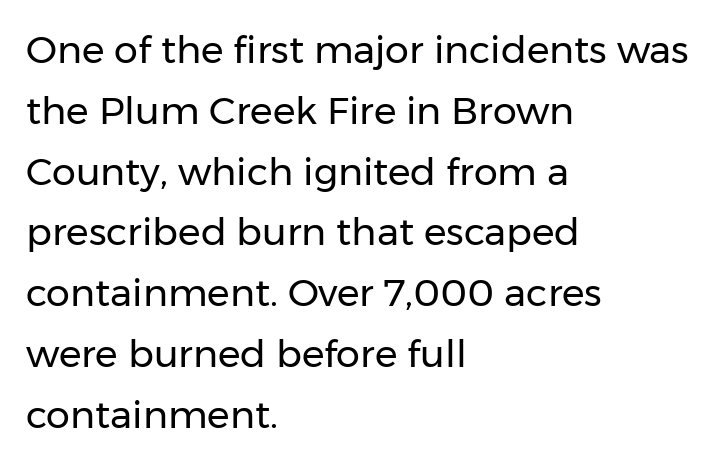
The image shows 38 px regular-weight sans-serif type, upright; set left-aligned, normal line spacing (1.6x), normal letter spacing, not underlined; low stroke contrast and a medium x-height.
